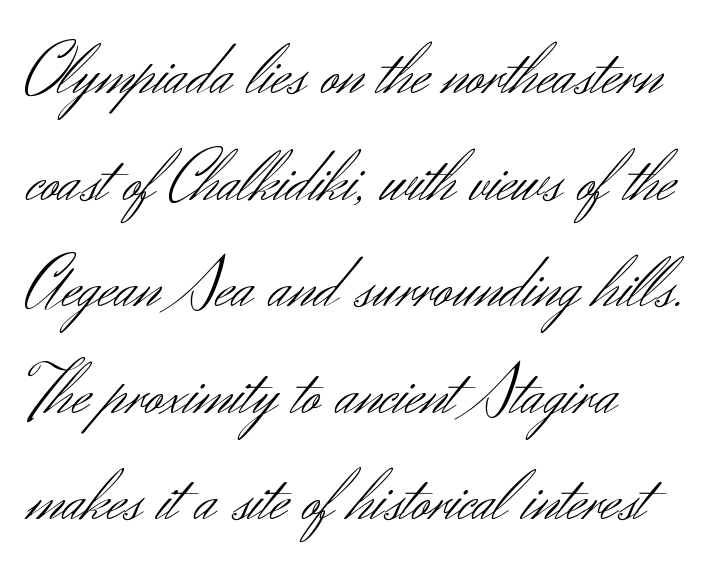
Q: Is the text bold? A: No.
Q: Is the text italic (slanted)? A: Yes.
Q: Is the typeface a serif or a sans-serif typeface? A: Sans-serif.
Q: Is the text underlined? A: No.
Q: How is the paragraph aligned? A: Left-aligned.
Q: Is the spacing between letters normal or unusually wide? A: Normal.
Q: Is the spacing between lines tight, normal or loose? A: Normal.
Q: Width (condensed, normal, or wide)? A: Normal.
Q: Stroke contrast? A: Medium.
Q: x-height? A: Small.
Q: Monospaced? A: No.
